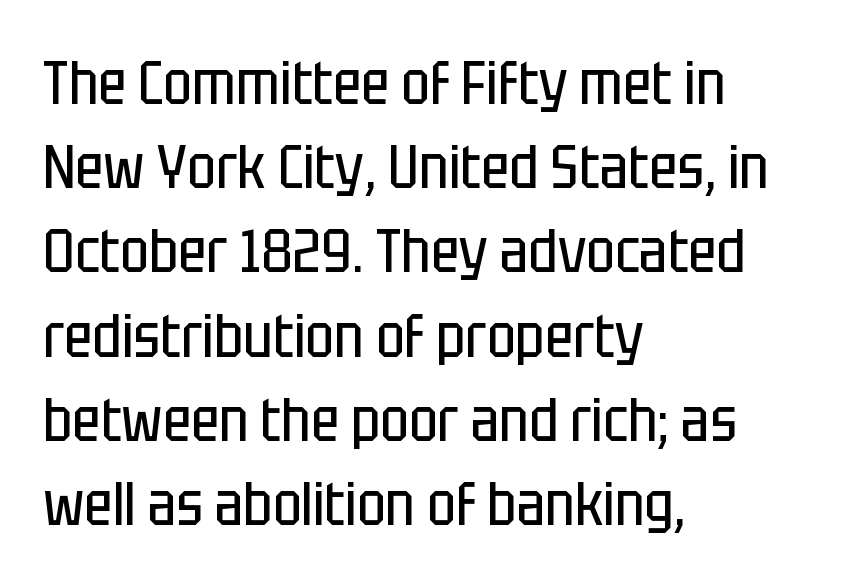
The image shows 61 px regular-weight, condensed sans-serif type, upright; set left-aligned, normal line spacing (1.38x), normal letter spacing, not underlined; low stroke contrast and a large x-height.
